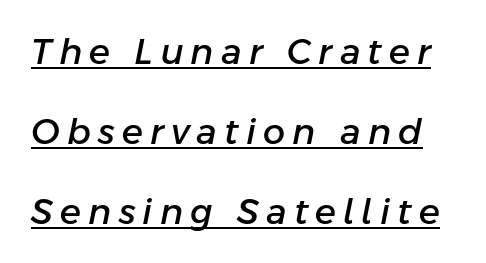
Each letter keeps its own natural width here, so spacing adapts to shape. The vertical gap from one line to the next is large. The words here are underlined. Inter-character spacing is expanded well beyond the font's built-in metrics.
